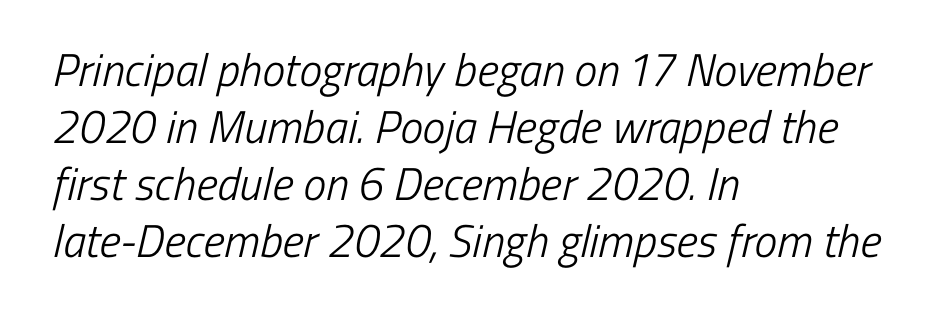
The image shows 46 px light, condensed sans-serif type; set left-aligned, line spacing 1.24x, normal letter spacing, not underlined; low stroke contrast and a medium x-height.
